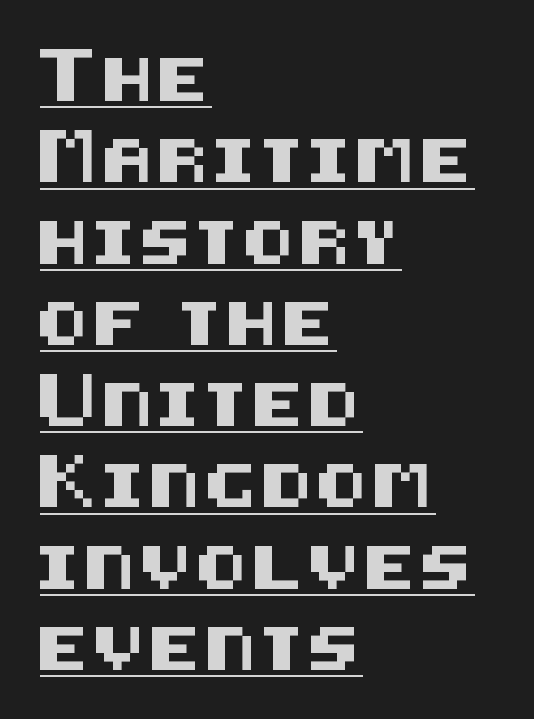
The image shows 43 px sans-serif type, upright; set left-aligned, line spacing 1.89x, underlined; medium stroke contrast and a large x-height.
